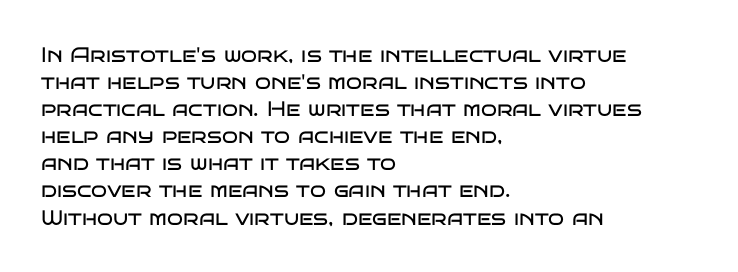
{"italic": "no", "bold": "no", "underline": "no", "align": "left", "line_spacing": "normal", "line_spacing_ratio": 1.29, "letter_spacing": "normal", "letter_spacing_em": 0.0, "glyph_px": 21}
